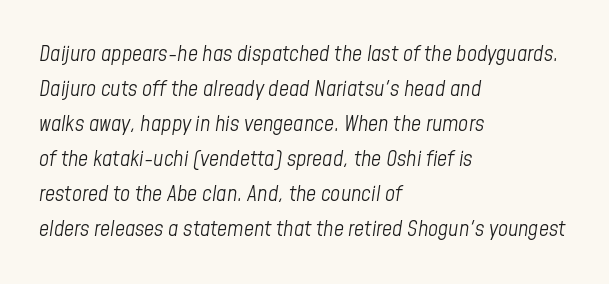
The image shows 22 px text type, italic (leaning right); set left-aligned, normal line spacing (1.59x), normal letter spacing, not underlined.
